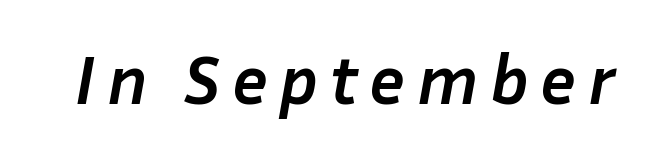
{"italic": "yes", "lean": "right", "slant_degrees": 10, "bold": "yes", "weight": "semibold", "width": "normal", "stroke_contrast": "low", "x_height": "medium", "monospaced": "no", "underline": "no", "glyph_px": 70}
